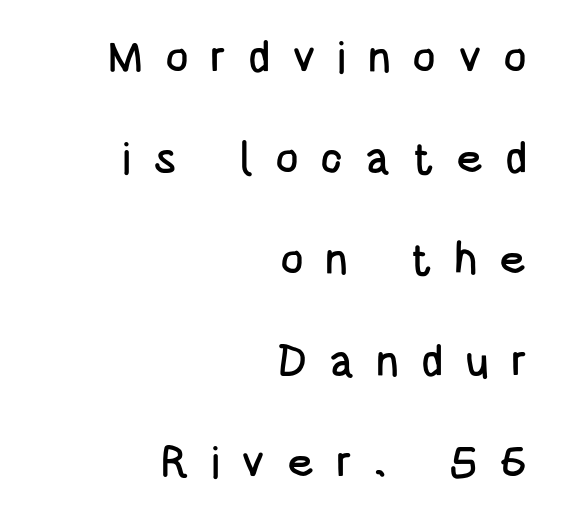
Q: Is the text italic (slanted)? A: No, it is upright.
Q: Is the typeface a serif or a sans-serif typeface? A: Sans-serif.
Q: Is the text underlined? A: No.
Q: How is the paragraph aligned? A: Right-aligned.
Q: Is the spacing between letters normal or unusually wide? A: Unusually wide.
Q: Is the spacing between lines tight, normal or loose? A: Loose.
Q: Width (condensed, normal, or wide)? A: Condensed.
Q: Stroke contrast? A: Low.
Q: x-height? A: Large.
Q: Monospaced? A: No.
